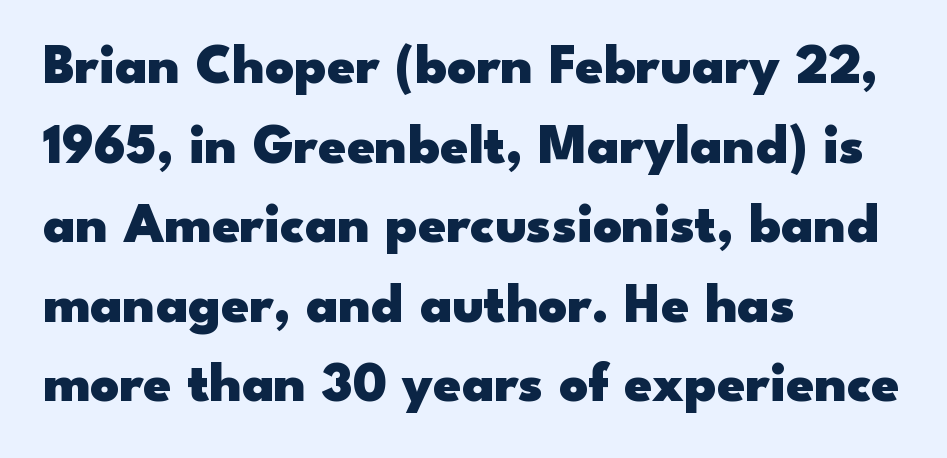
{"serif": "no", "italic": "no", "bold": "yes", "weight": "heavy", "width": "wide", "stroke_contrast": "low", "x_height": "small", "monospaced": "no", "underline": "no", "align": "left", "line_spacing": "normal", "line_spacing_ratio": 1.42, "letter_spacing": "normal", "letter_spacing_em": 0.0, "glyph_px": 56}
